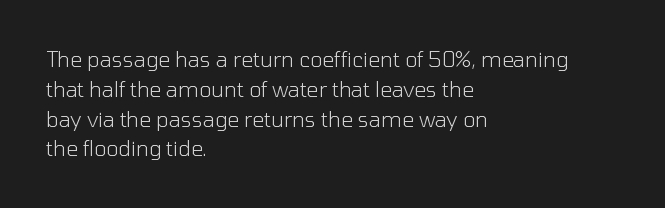
Q: Is the text bold? A: No.
Q: Is the text italic (slanted)? A: No, it is upright.
Q: Is the text underlined? A: No.
Q: How is the paragraph aligned? A: Left-aligned.
Q: Is the spacing between letters normal or unusually wide? A: Normal.
Q: Is the spacing between lines tight, normal or loose? A: Normal.
